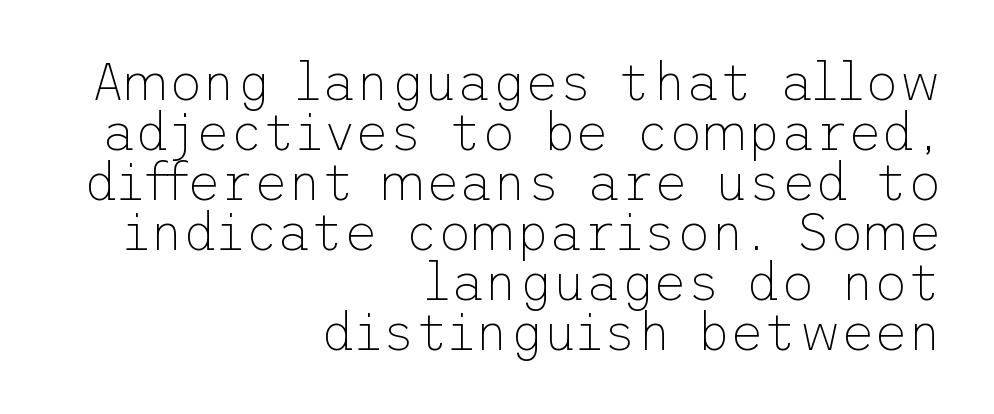
The font is comparable to plain body text, perhaps lighter. Check under the words: just untouched page. Tightly led — the rows are bunched. When letters stand straight like this, we call the style roman or upright. Teacher's note: observe the even right margin — that is flush-right alignment. The rendering keeps characters at their native spacing.
